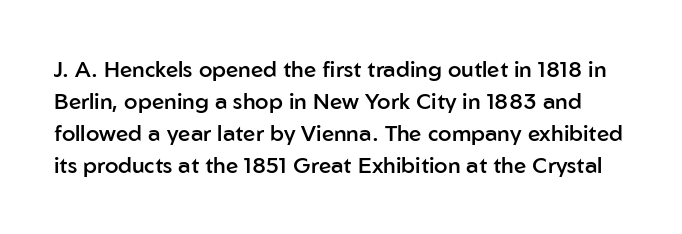
Q: Is the text bold? A: Semi-bold.
Q: Is the text italic (slanted)? A: No, it is upright.
Q: Is the text underlined? A: No.
Q: Is the spacing between letters normal or unusually wide? A: Normal.
Q: Is the spacing between lines tight, normal or loose? A: Normal.
